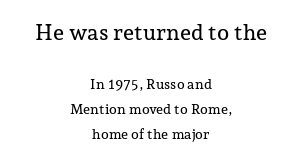
These lines were composed using upright roman letters. Each row of text sits above clean, open space. Type size steps down from the first block to the second. Here the glyphs are tracked normally, forming tight word shapes. Horizontally, the lines are justified to the midpoint only.
